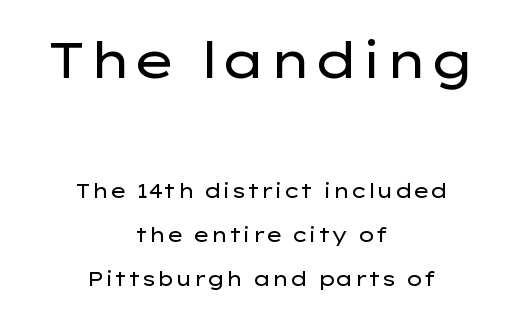
{"serif": "no", "italic": "no", "bold": "no", "weight": "regular", "width": "wide", "stroke_contrast": "low", "x_height": "medium", "monospaced": "no", "underline": "no", "align": "center", "line_spacing": "loose", "line_spacing_ratio": 2.2, "letter_spacing": "normal", "letter_spacing_em": 0.0, "larger_block": "first", "size_ratio": 2.5, "glyph_px": 50}
